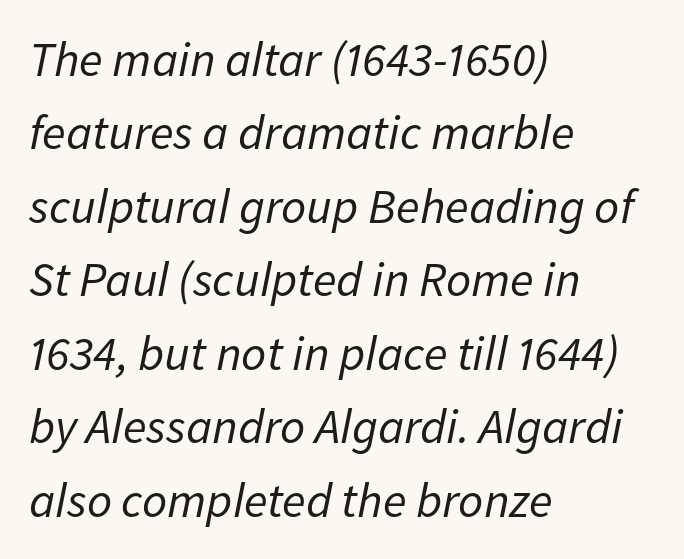
Layout note: lines flush left. Note the varied advance widths — an 'i' is clearly narrower than an 'm'. These lines sit exactly where default settings would place them. This is not heavy type; no bold has been used. It's the slanting kind of type.
